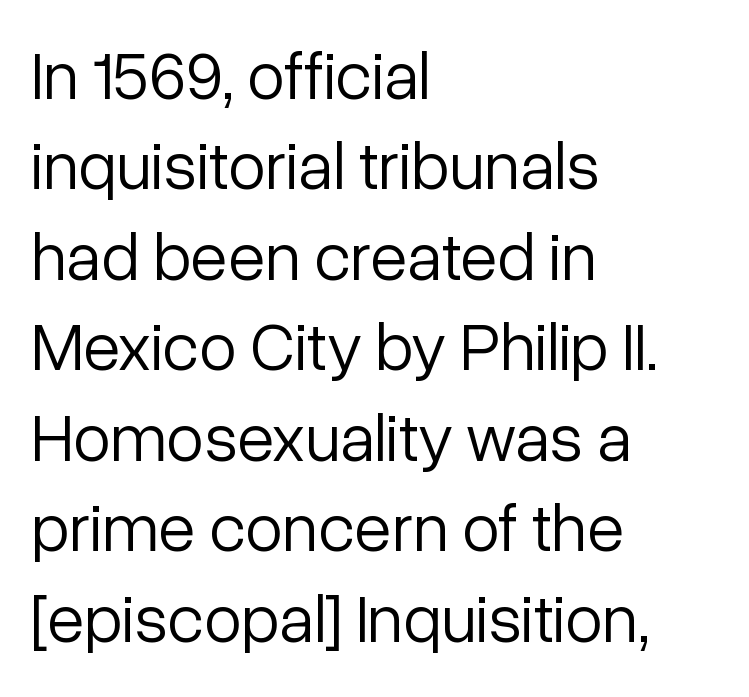
The image shows 68 px light sans-serif type, upright; set left-aligned, normal line spacing (1.33x), normal letter spacing, not underlined; low stroke contrast and a medium x-height.
